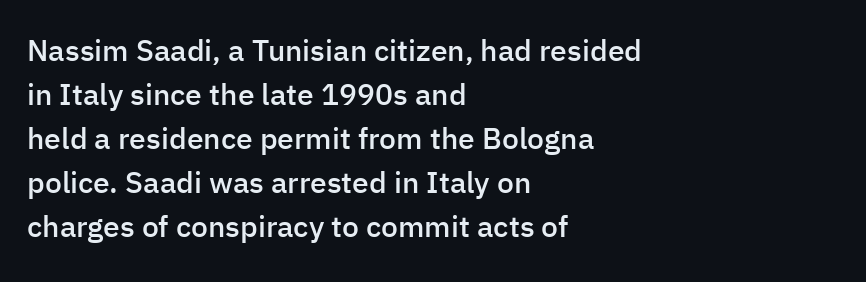
Q: Is the text bold? A: Semi-bold.
Q: Is the text italic (slanted)? A: No, it is upright.
Q: Is the typeface a serif or a sans-serif typeface? A: Sans-serif.
Q: Is the text underlined? A: No.
Q: How is the paragraph aligned? A: Left-aligned.
Q: Is the spacing between letters normal or unusually wide? A: Normal.
Q: Is the spacing between lines tight, normal or loose? A: Normal.
Q: Width (condensed, normal, or wide)? A: Normal.
Q: Stroke contrast? A: Low.
Q: x-height? A: Medium.
Q: Monospaced? A: No.
